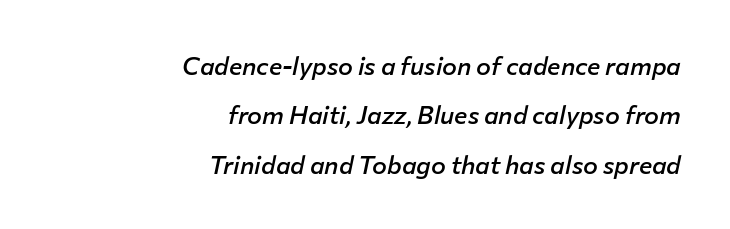
{"italic": "yes", "lean": "right", "slant_degrees": 12, "bold": "semi", "underline": "no", "align": "right", "line_spacing": "loose", "line_spacing_ratio": 1.98, "letter_spacing": "normal", "letter_spacing_em": 0.0, "glyph_px": 25}
